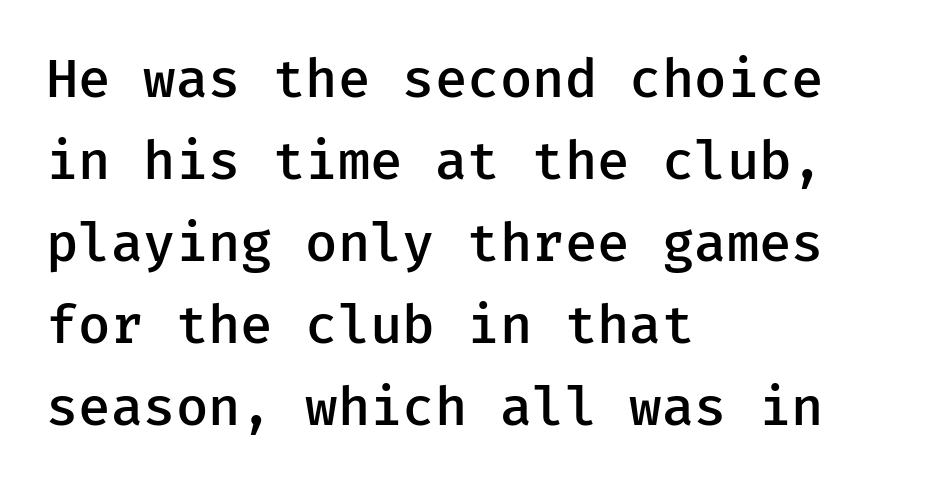
The image shows 54 px semibold sans-serif type, upright; set left-aligned, normal line spacing (1.52x), normal letter spacing, not underlined; low stroke contrast and a medium x-height.
